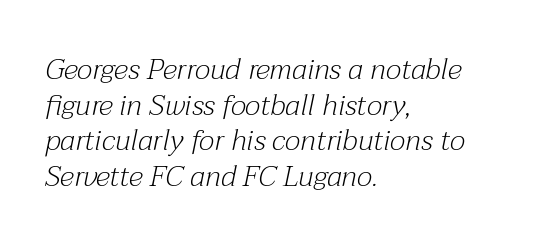
The image shows 29 px light serif type, italic (leaning right); set left-aligned, line spacing 1.23x, normal letter spacing, not underlined; medium stroke contrast and a medium x-height.
